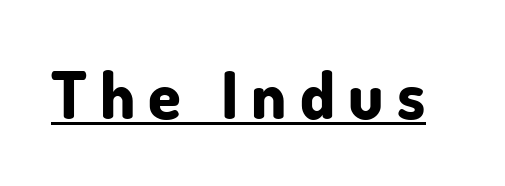
{"serif": "no", "italic": "no", "bold": "yes", "weight": "bold", "width": "normal", "stroke_contrast": "low", "x_height": "small", "monospaced": "no", "underline": "yes", "letter_spacing": "wide", "letter_spacing_em": 0.2, "glyph_px": 66}
